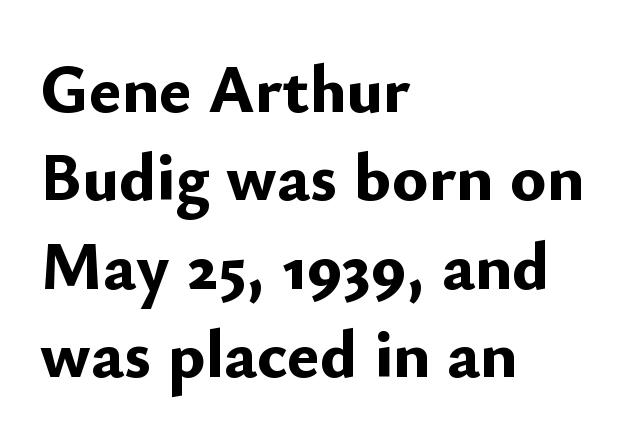
{"serif": "no", "italic": "no", "bold": "yes", "weight": "bold", "width": "normal", "stroke_contrast": "low", "x_height": "small", "monospaced": "no", "underline": "no", "align": "left", "line_spacing": "normal", "line_spacing_ratio": 1.3, "letter_spacing": "normal", "letter_spacing_em": 0.0, "glyph_px": 68}
